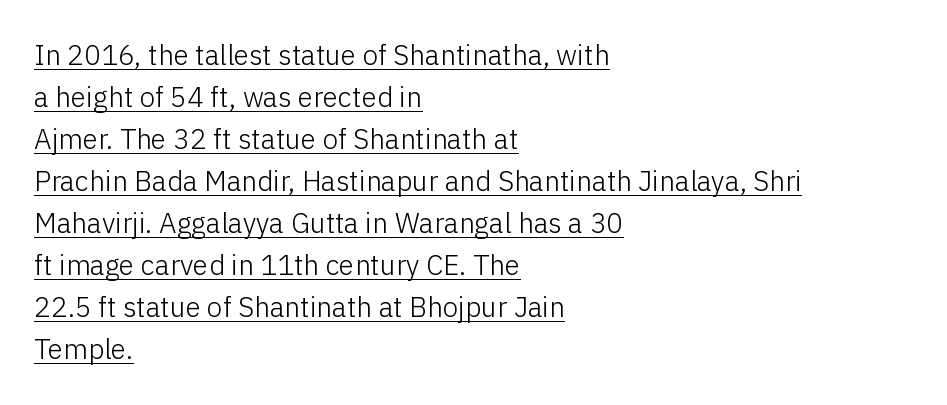
The image shows 28 px light sans-serif type, upright; set left-aligned, normal line spacing (1.5x), normal letter spacing, underlined; low stroke contrast and a medium x-height.
